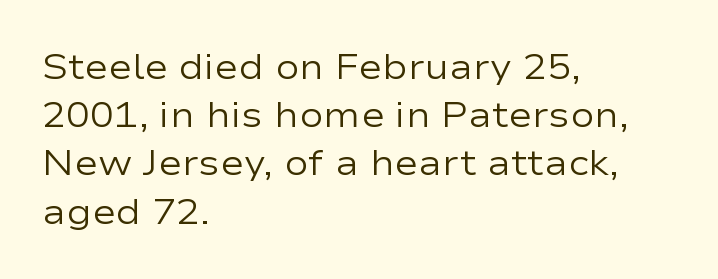
Do the letters lean? They stand straight. Classification — sans serif. Varying glyph widths throughout — classic text-font behaviour. What's the leading like? Ordinary, nothing unusual. Each line starts at the same left margin while the right side varies.
